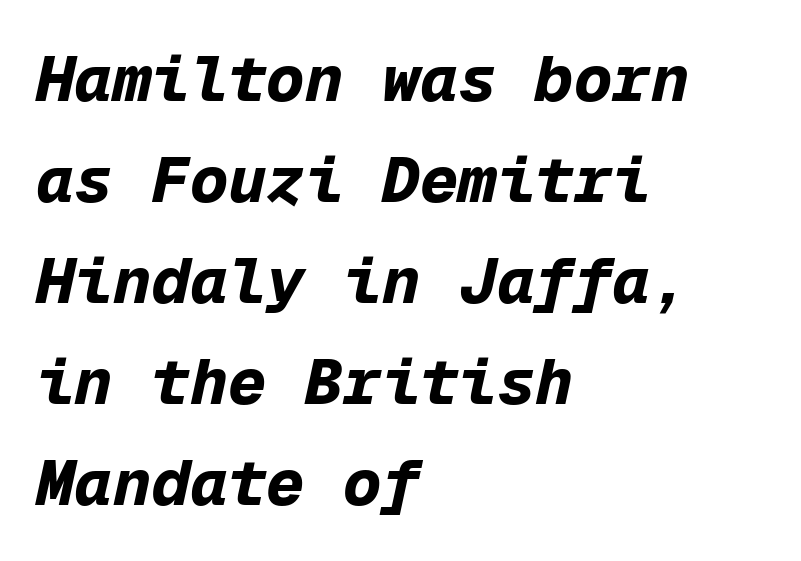
Clear beneath every line of the passage. Note the uniform advance width — an 'i' takes as much space as an 'm'. Notice how the stems are inclined rather than vertical — that's the hallmark of italics. Every letter is thick-stroked: bold, no question. Left-aligned paragraph, ragged on the right.
